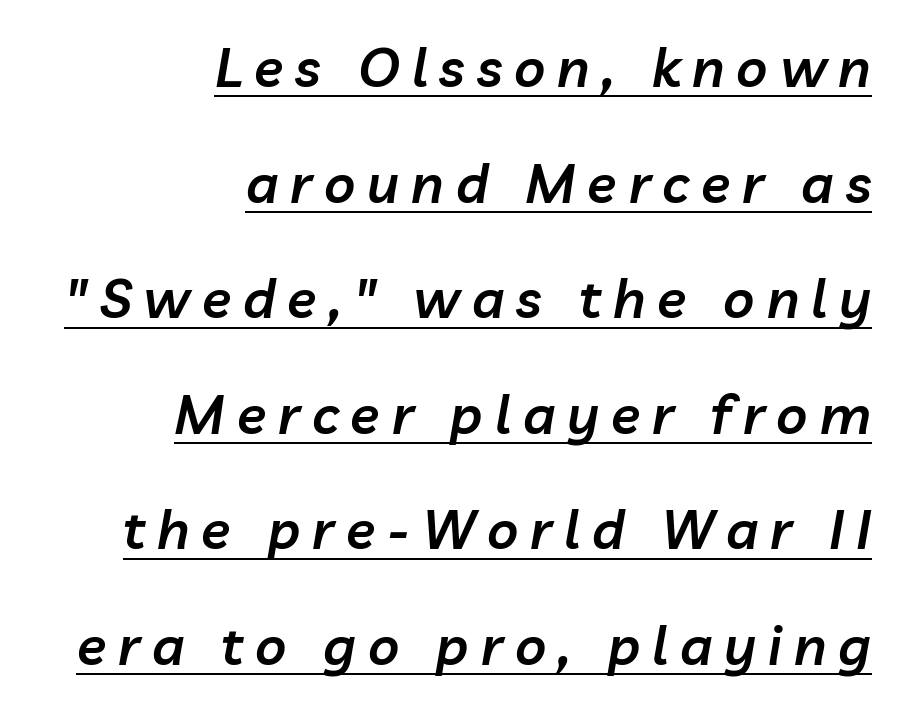
Looks like regular typesetting: each glyph gets only the width it needs. The glyphs are accompanied by a horizontal stroke just below them. This is moderately heavy type, rendered in semibold. Successive baselines arrive slowly, with a big drop between each. Compared with a flush-left layout, this one pins lines to the opposite, right side. Style check: oblique.
